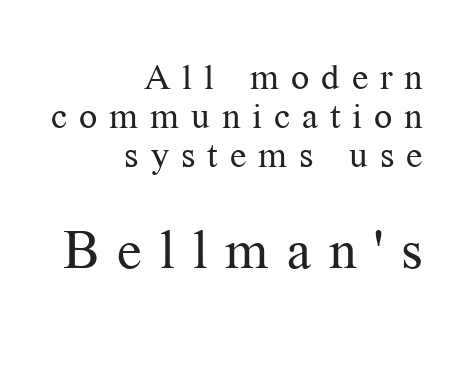
This is not heavy type; no bold has been used. Do the characters align in a grid? No, the font is proportional. Honestly, the letter spacing is so wide it's the main thing you notice. This rendering features lettering with no underline.
